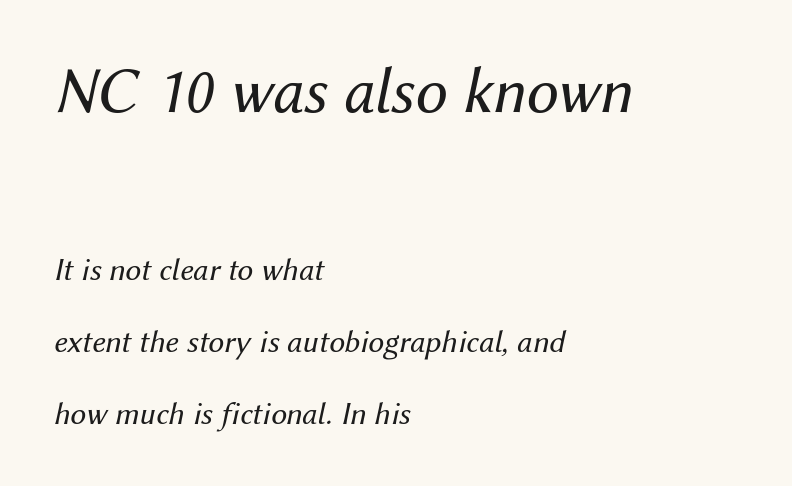
The image shows 65 px regular-weight type, italic (leaning right); set left-aligned, loose line spacing (2.25x), normal letter spacing, not underlined; the first (top) block is 2.03x larger; medium stroke contrast and a medium x-height.
